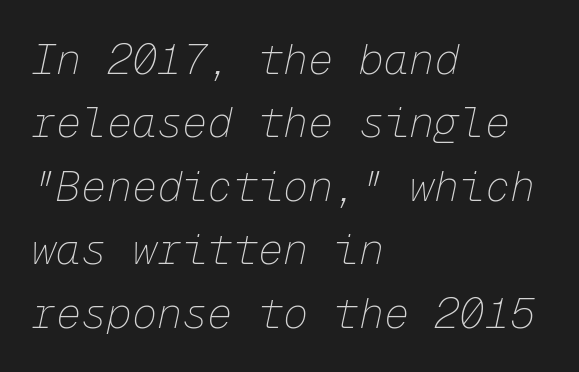
Nobody drew a line under any word here. The passage shown has conventional tracking throughout. A normal amount of white space separates one row of letters from the next. You could count columns in this text — the font is strictly monospaced. The paragraph has a hard left edge and a soft right edge.
